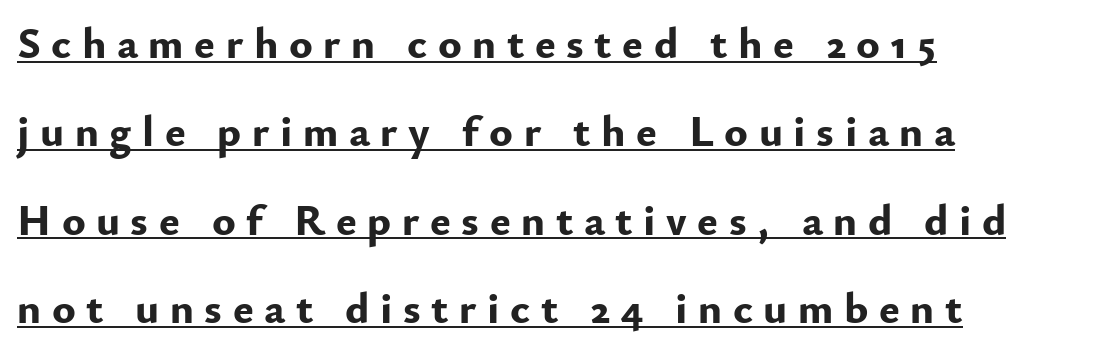
Is this a sans? Yes — the strokes have no serifs. Leftover space on each line is placed entirely after the last word. Is the letter spacing exaggerated? Yes — the characters are pushed far apart. A typesetter would mark this as roman, not italic. The strokes are fattened all the way to bold. You could fit nearly another row in the gap between these rows.
